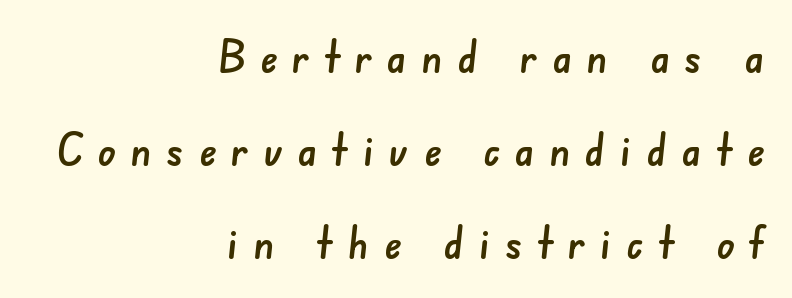
Q: Is the typeface a serif or a sans-serif typeface? A: Sans-serif.
Q: Is the text underlined? A: No.
Q: How is the paragraph aligned? A: Right-aligned.
Q: Is the spacing between letters normal or unusually wide? A: Unusually wide.
Q: Is the spacing between lines tight, normal or loose? A: Loose.
Q: Width (condensed, normal, or wide)? A: Normal.
Q: Stroke contrast? A: Low.
Q: x-height? A: Small.
Q: Monospaced? A: No.
